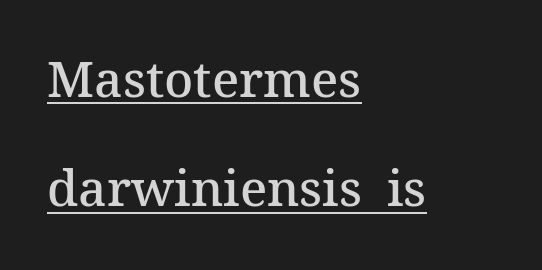
{"serif": "yes", "italic": "no", "bold": "semi", "weight": "semibold", "width": "normal", "stroke_contrast": "medium", "x_height": "medium", "monospaced": "no", "underline": "yes", "align": "left", "line_spacing": "loose", "line_spacing_ratio": 2.19, "letter_spacing": "normal", "letter_spacing_em": 0.0, "glyph_px": 50}
